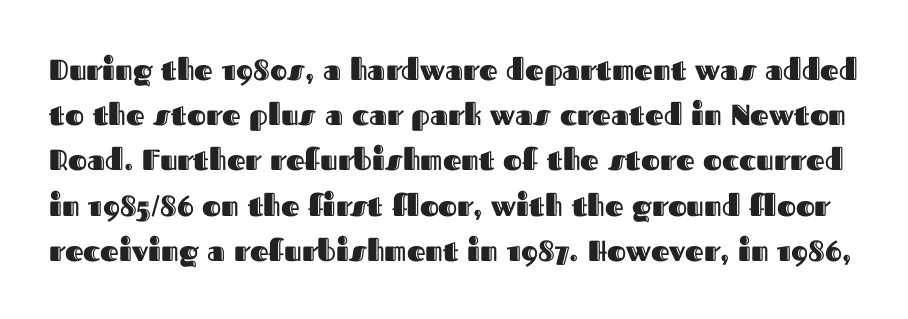
Inter-character spacing is left at the font's built-in metrics. Nope, not italic — everything's standing straight. The lines sit at an ordinary, default distance from one another. Think of a printed novel: that variable character pitch is what you see here. Descenders hang freely into open space.
